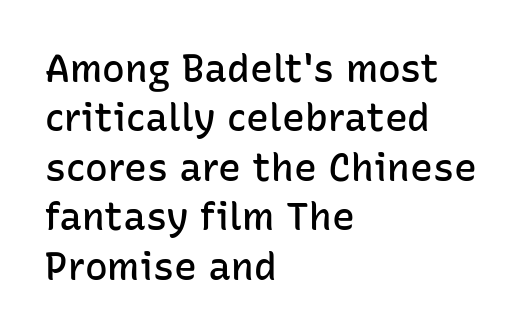
The image shows 38 px semibold sans-serif type, upright; set left-aligned, normal line spacing (1.3x), normal letter spacing, not underlined; low stroke contrast and a medium x-height.
